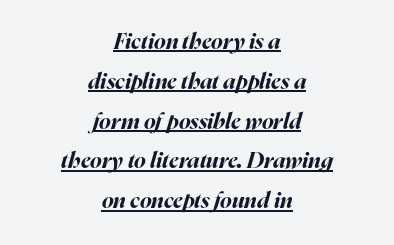
How heavy is the stroke? Heavy — this is a bold. Quick note: italic. Tracking value appears to be zero — textbook default spacing. The typesetter has applied underlining to the passage shown. The rag falls on both sides of this text block equally.
